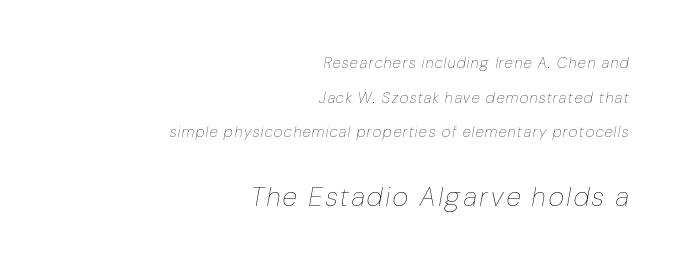
{"italic": "yes", "lean": "right", "slant_degrees": 10, "bold": "no", "underline": "no", "align": "right", "line_spacing": "loose", "line_spacing_ratio": 2.31, "larger_block": "second", "size_ratio": 1.8, "glyph_px": 27}
